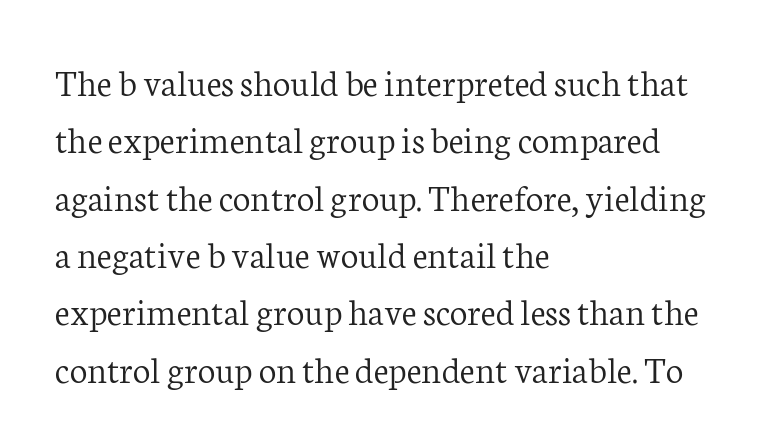
{"serif": "yes", "italic": "no", "bold": "no", "weight": "light", "width": "normal", "stroke_contrast": "low", "x_height": "medium", "monospaced": "no", "underline": "no", "align": "left", "line_spacing": "normal", "line_spacing_ratio": 1.47, "letter_spacing": "normal", "letter_spacing_em": 0.0, "glyph_px": 39}
